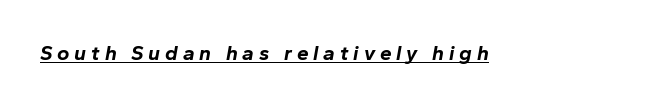
The image shows 21 px bold type, italic (leaning right); set unusually wide letter spacing (+0.23 em), underlined.
